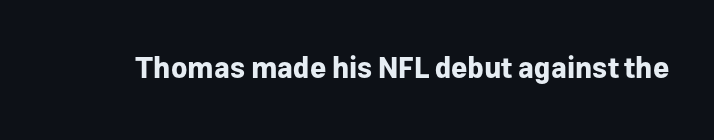
The passage shown is emphatically bold. Observe the ordinary spacing: letters are neighbours, not strangers. Spacing verdict: proportional, widths tailored to each character. The designer went with a sans here, leaving each stem footless. Rule under the text: the space is simply empty.
